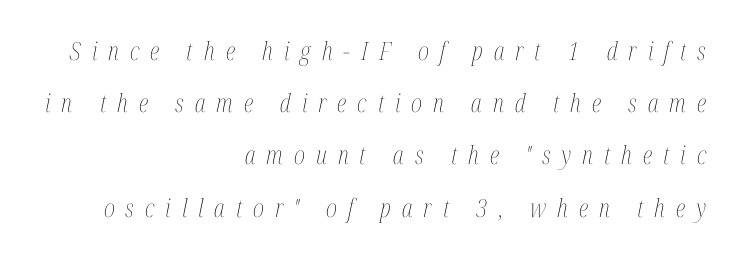
{"italic": "yes", "lean": "right", "slant_degrees": 12, "bold": "no", "underline": "no", "align": "right", "line_spacing": "loose", "line_spacing_ratio": 2.09, "letter_spacing": "wide", "letter_spacing_em": 0.44, "glyph_px": 25}
